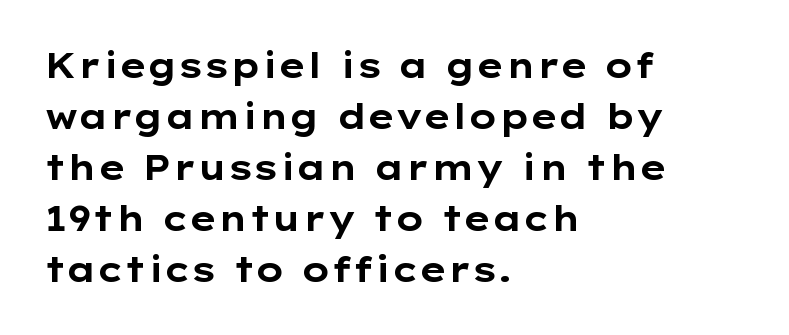
The image shows 34 px bold, wide sans-serif type, upright; set left-aligned, normal line spacing (1.5x), normal letter spacing, not underlined; low stroke contrast and a medium x-height.
